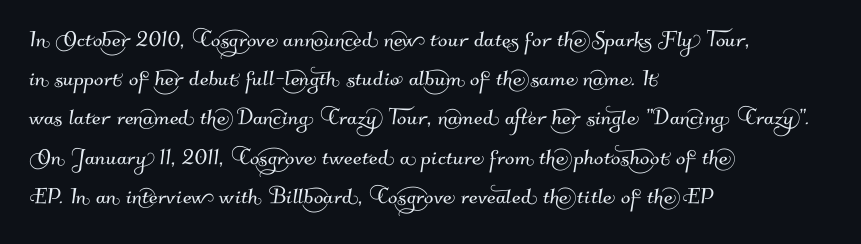
{"serif": "no", "width": "normal", "stroke_contrast": "medium", "x_height": "small", "monospaced": "no", "underline": "no", "align": "left", "line_spacing": "normal", "line_spacing_ratio": 1.4, "letter_spacing": "normal", "letter_spacing_em": 0.0, "glyph_px": 28}
